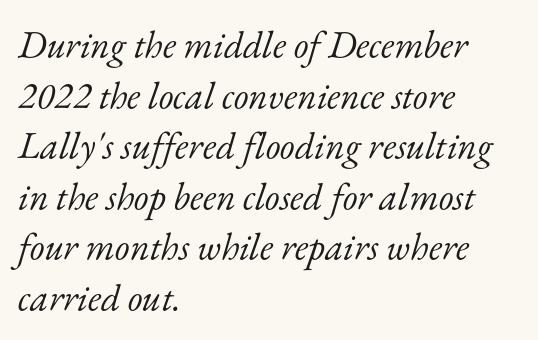
Vertical spacing — default. The text block is weighted toward the left margin, trailing off unevenly rightward. Students, note that the glyphs here touch the page at normal intervals. Quick note: underline off. The text carries the slant typical of an italic or oblique font. This sample has the flowing, uneven cadence of proportional lettering.
